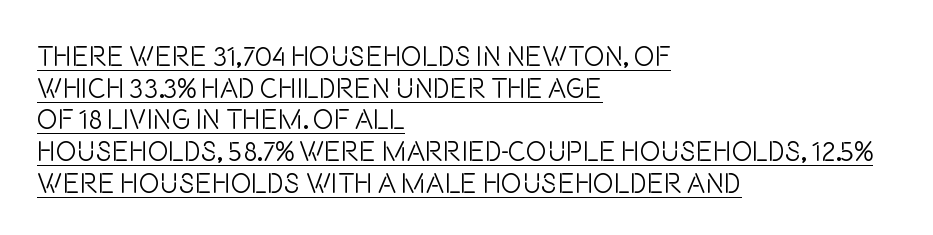
{"serif": "no", "italic": "no", "bold": "no", "weight": "light", "width": "condensed", "stroke_contrast": "low", "x_height": "large", "monospaced": "no", "underline": "yes", "align": "left", "line_spacing": "tight", "line_spacing_ratio": 1.13, "letter_spacing": "normal", "letter_spacing_em": 0.0, "glyph_px": 28}
